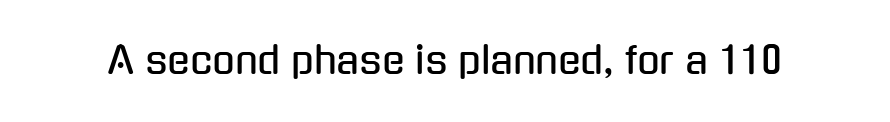
{"serif": "no", "italic": "no", "width": "condensed", "stroke_contrast": "low", "x_height": "medium", "monospaced": "no", "underline": "no", "letter_spacing": "normal", "letter_spacing_em": 0.0, "glyph_px": 37}
